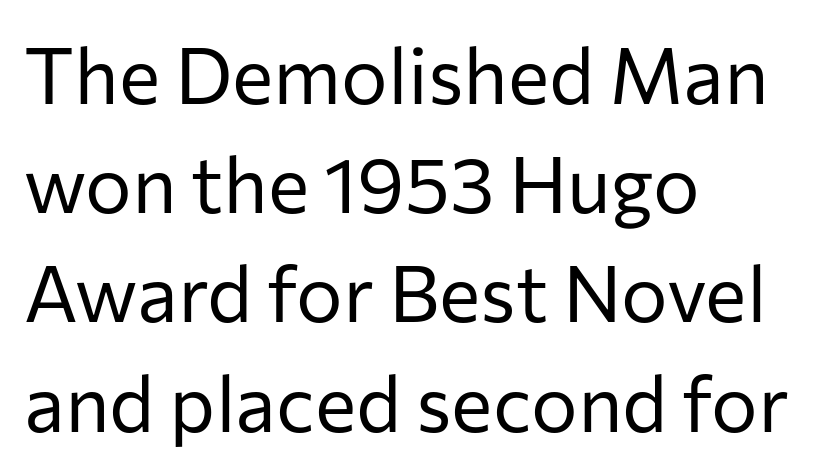
The image shows 78 px regular-weight sans-serif type, upright; set left-aligned, normal line spacing (1.4x), normal letter spacing, not underlined; low stroke contrast and a medium x-height.
